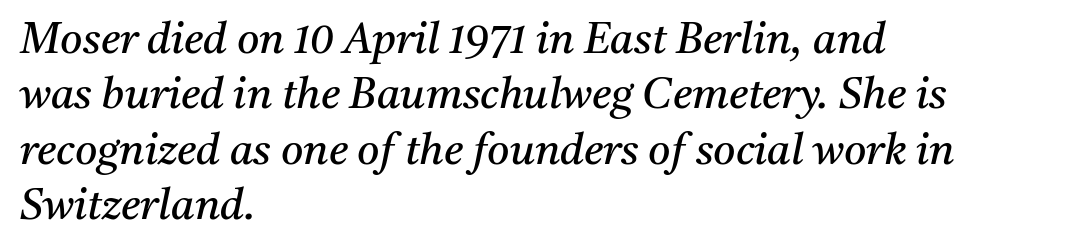
{"serif": "yes", "italic": "yes", "lean": "right", "slant_degrees": 11, "bold": "no", "weight": "regular", "width": "normal", "stroke_contrast": "medium", "x_height": "medium", "monospaced": "no", "underline": "no", "align": "left", "line_spacing": "normal", "line_spacing_ratio": 1.29, "letter_spacing": "normal", "letter_spacing_em": 0.0, "glyph_px": 43}
